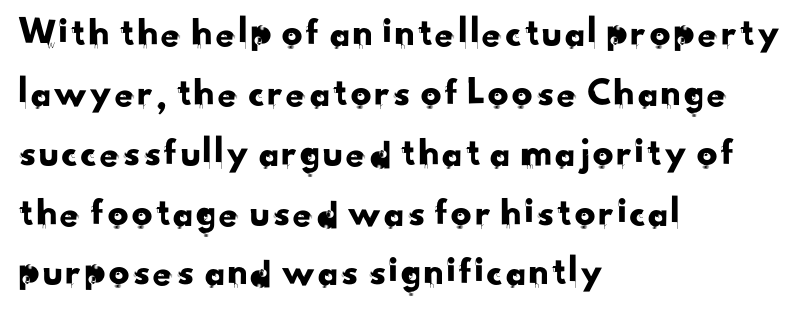
Q: Is the typeface a serif or a sans-serif typeface? A: Sans-serif.
Q: Is the text underlined? A: No.
Q: How is the paragraph aligned? A: Left-aligned.
Q: Is the spacing between letters normal or unusually wide? A: Normal.
Q: Is the spacing between lines tight, normal or loose? A: Normal.
Q: Width (condensed, normal, or wide)? A: Normal.
Q: Stroke contrast? A: Low.
Q: x-height? A: Small.
Q: Monospaced? A: No.
